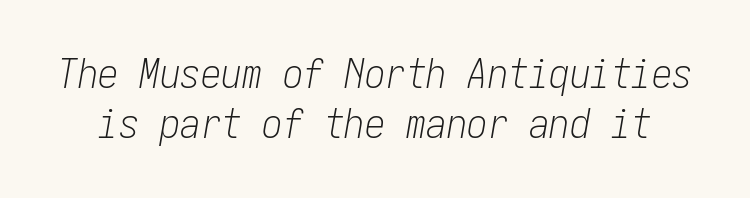
{"italic": "yes", "lean": "right", "slant_degrees": 10, "bold": "no", "weight": "light", "width": "condensed", "stroke_contrast": "low", "x_height": "medium", "underline": "no", "line_spacing_ratio": 1.22, "letter_spacing": "normal", "letter_spacing_em": 0.0, "glyph_px": 41}
